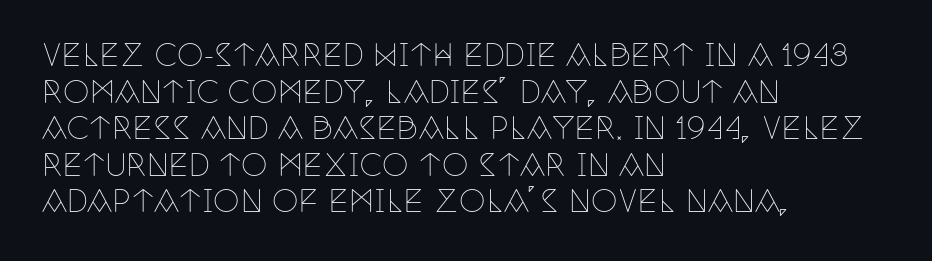
Each letter's strokes conclude with small projecting serifs. The words here are not underlined. Horizontally, the lines are justified to the leading edge only. The letters sit at their default tracking, neither squeezed nor spread. Proportional: the letters do not fall into vertical columns. Every character sits straight up, as roman type does.
